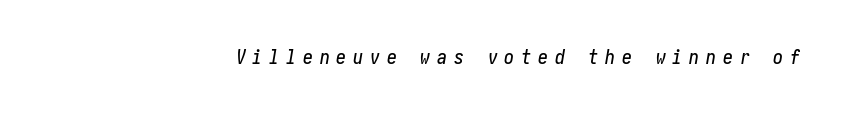
Q: Is the text italic (slanted)? A: Yes, it leans right by about 10 degrees.
Q: Is the text underlined? A: No.
Q: How is the paragraph aligned? A: Right-aligned.
Q: Is the spacing between letters normal or unusually wide? A: Unusually wide.
